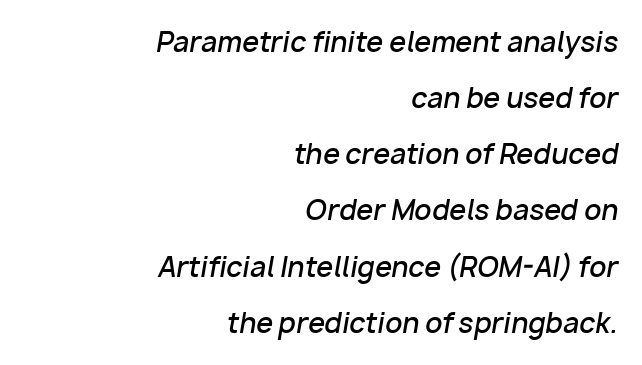
Bare-footed words on every line. Characters follow at the spacing the type designer built in. Slightly chunky letters — semibold, I'd say, not full bold. The specimen reads as italic at a glance.
